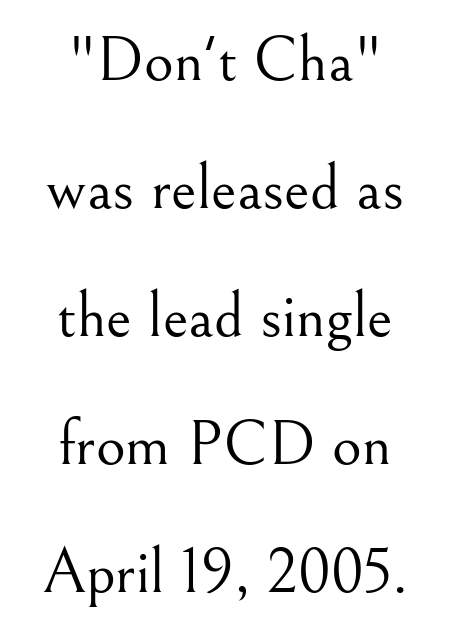
{"serif": "yes", "italic": "no", "bold": "no", "weight": "light", "width": "normal", "stroke_contrast": "medium", "x_height": "small", "monospaced": "no", "underline": "no", "align": "center", "line_spacing": "loose", "line_spacing_ratio": 2.0, "letter_spacing": "normal", "letter_spacing_em": 0.0, "glyph_px": 64}
